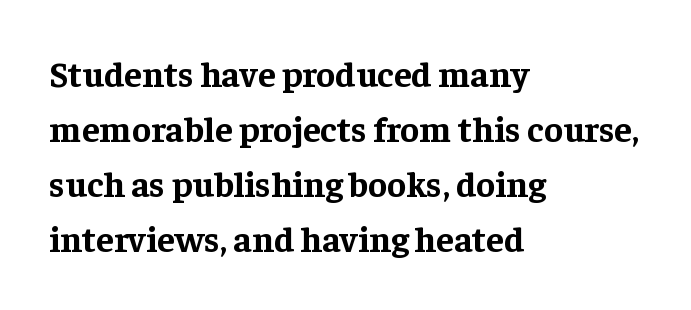
The image shows 36 px bold serif type, upright; set left-aligned, normal line spacing (1.53x), normal letter spacing, not underlined; low stroke contrast and a medium x-height.
